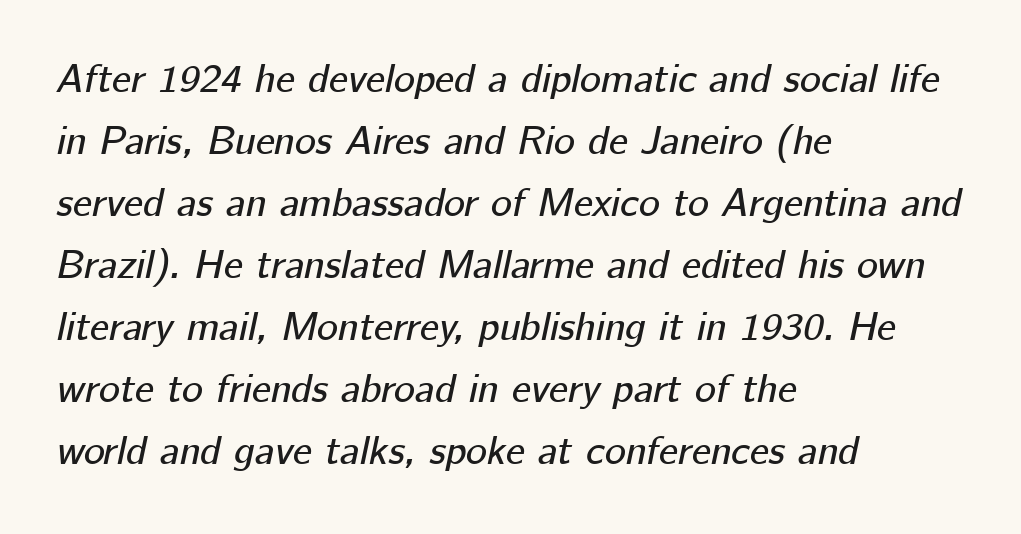
These lines are rendered in a variable-pitch font. The whole block is typeset with a tilt. One-word summary of the alignment: left. Nobody touched the tracking dial on this one. Type without underlining. Summary of vertical rhythm: regular, with standard interline spacing.
